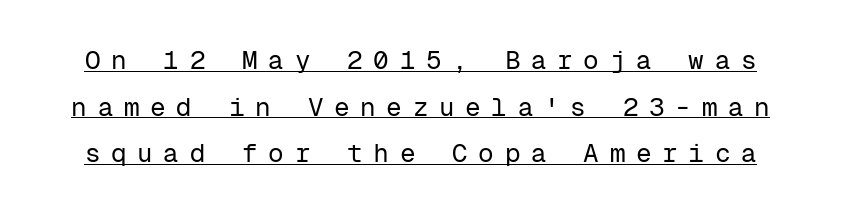
The image shows 26 px text type, upright; set line spacing 1.79x, unusually wide letter spacing (+0.41 em), underlined.
